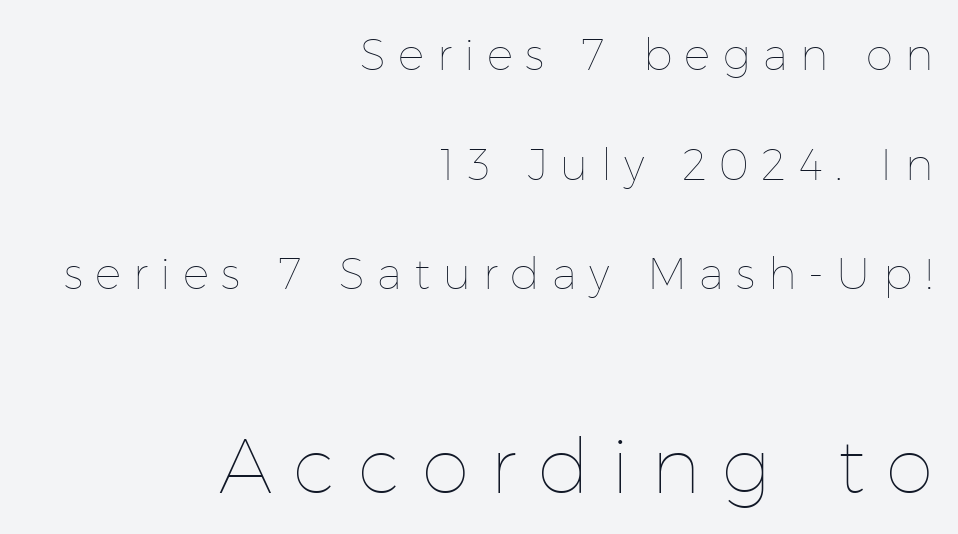
The image shows 77 px thin type, upright; set right-aligned, loose line spacing (2.49x), unusually wide letter spacing (+0.28 em), not underlined; the second (bottom) block is 1.75x larger; low stroke contrast and a medium x-height.
